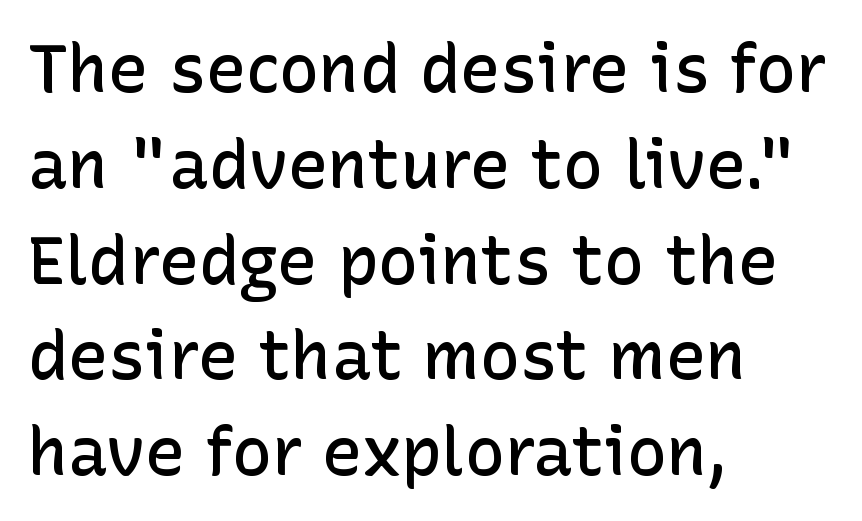
{"serif": "no", "italic": "no", "bold": "semi", "weight": "semibold", "width": "normal", "stroke_contrast": "low", "x_height": "medium", "monospaced": "no", "underline": "no", "align": "left", "line_spacing": "normal", "line_spacing_ratio": 1.43, "letter_spacing": "normal", "letter_spacing_em": 0.0, "glyph_px": 67}
